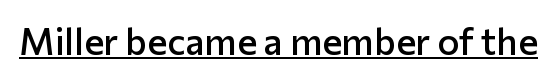
{"serif": "no", "italic": "no", "bold": "semi", "weight": "semibold", "width": "normal", "stroke_contrast": "low", "x_height": "medium", "monospaced": "no", "underline": "yes", "letter_spacing": "normal", "letter_spacing_em": 0.0, "glyph_px": 37}
